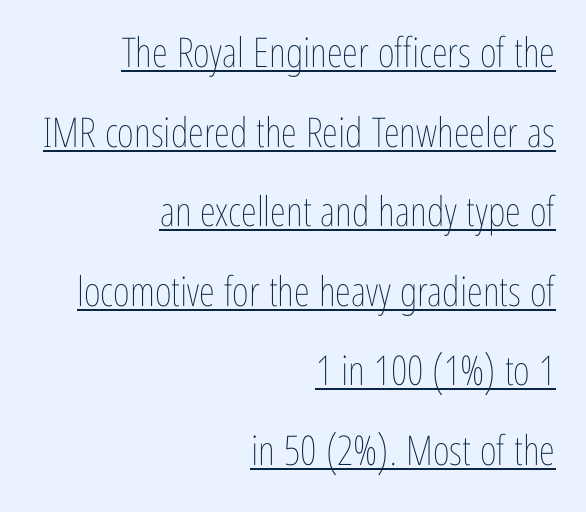
{"italic": "no", "bold": "no", "weight": "thin", "width": "condensed", "stroke_contrast": "low", "x_height": "medium", "monospaced": "no", "underline": "yes", "align": "right", "line_spacing": "loose", "line_spacing_ratio": 1.94, "letter_spacing": "normal", "letter_spacing_em": 0.0, "glyph_px": 41}
